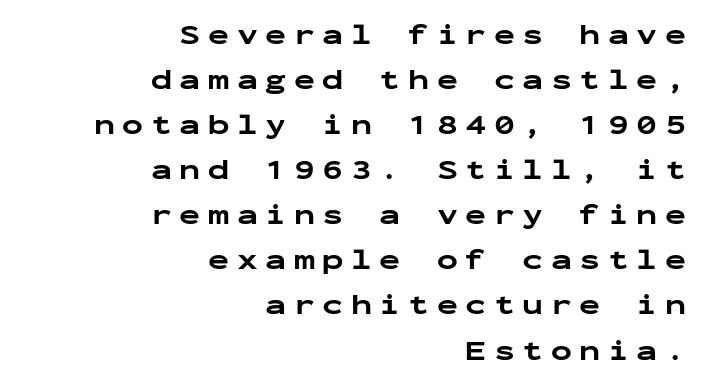
The image shows 28 px bold, wide sans-serif type, upright, monospaced; set right-aligned, normal line spacing (1.61x), unusually wide letter spacing (+0.27 em), not underlined; low stroke contrast and a medium x-height.
